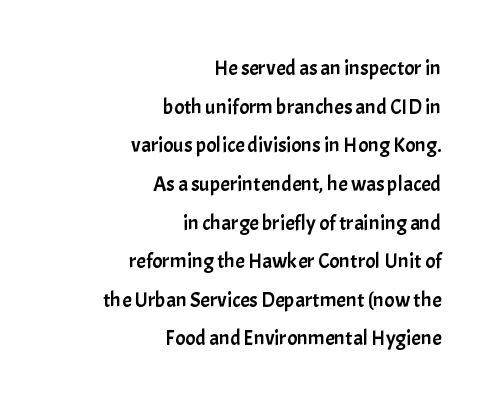
Does the copy run flush right? Yes — the right margin is perfectly even. You can tell it's not italic because the verticals are truly vertical. Letter spacing: default. Beneath every word, the page is bare.
